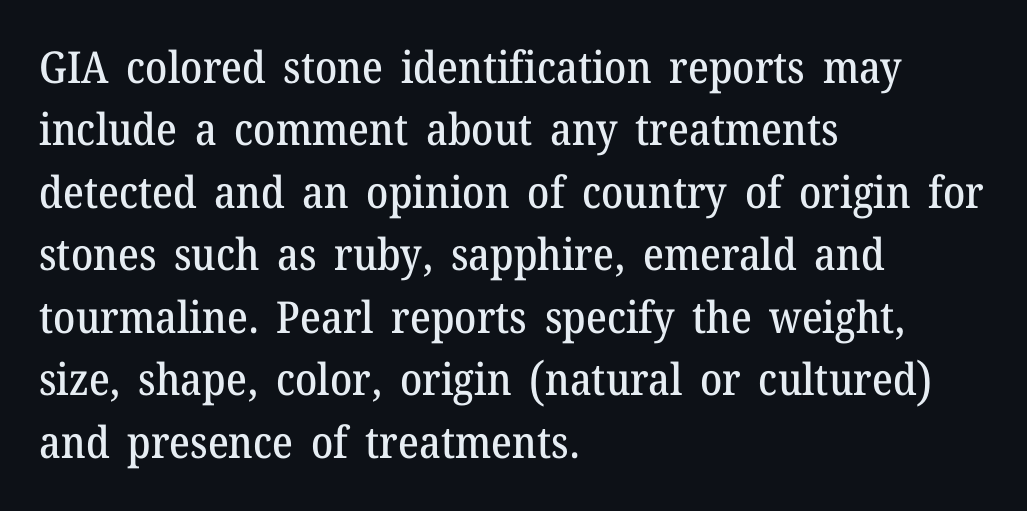
Q: Is the text italic (slanted)? A: No, it is upright.
Q: Is the typeface a serif or a sans-serif typeface? A: Serif.
Q: Is the text underlined? A: No.
Q: How is the paragraph aligned? A: Left-aligned.
Q: Is the spacing between letters normal or unusually wide? A: Normal.
Q: Is the spacing between lines tight, normal or loose? A: Normal.
Q: Width (condensed, normal, or wide)? A: Normal.
Q: Stroke contrast? A: Medium.
Q: x-height? A: Medium.
Q: Monospaced? A: No.
